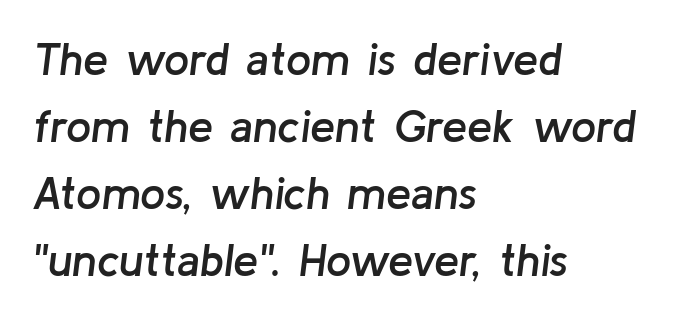
Spacing verdict: proportional, widths tailored to each character. An italicized treatment has been applied to the whole sample. Left-aligned paragraph, ragged on the right. The characters look somewhat weighty, a semibold short of true bold. Descender tails drop into unmarked territory. Does the leading feel generous? No, just average.
